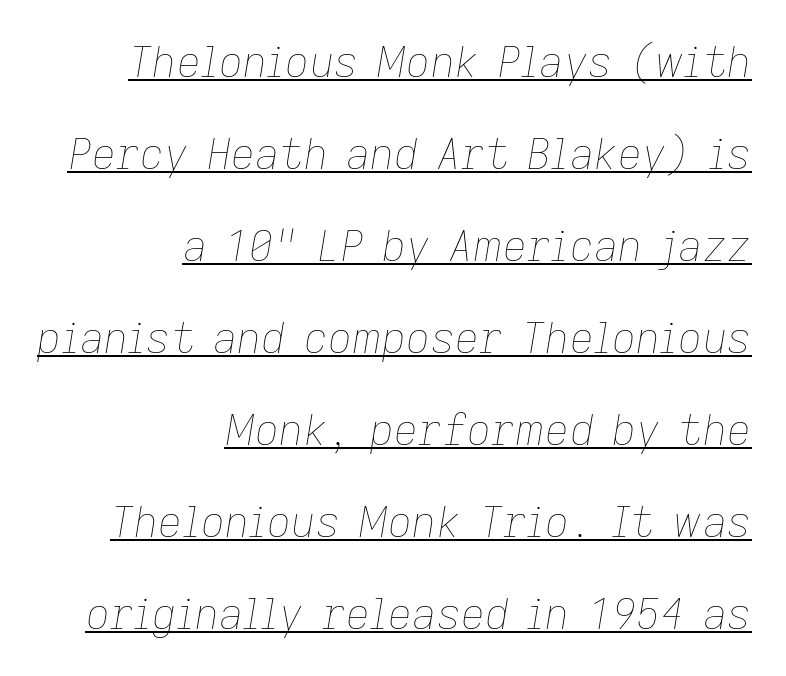
Q: Is the text bold? A: No.
Q: Is the text italic (slanted)? A: Yes, it leans right by about 9 degrees.
Q: Is the text underlined? A: Yes.
Q: How is the paragraph aligned? A: Right-aligned.
Q: Is the spacing between letters normal or unusually wide? A: Normal.
Q: Is the spacing between lines tight, normal or loose? A: Loose.
Q: Width (condensed, normal, or wide)? A: Normal.
Q: Stroke contrast? A: Low.
Q: x-height? A: Medium.
Q: Monospaced? A: No.
